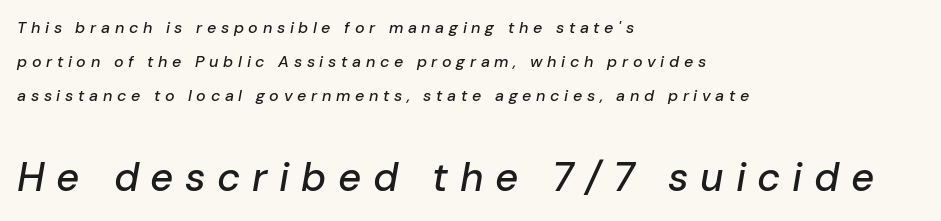
{"italic": "yes", "lean": "right", "slant_degrees": 10, "width": "normal", "stroke_contrast": "low", "x_height": "medium", "monospaced": "no", "underline": "no", "align": "left", "line_spacing": "loose", "line_spacing_ratio": 2.12, "letter_spacing": "wide", "letter_spacing_em": 0.29, "larger_block": "second", "size_ratio": 2.5, "glyph_px": 40}
